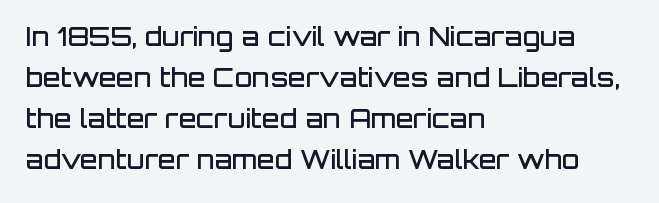
{"italic": "no", "bold": "semi", "underline": "no", "align": "left", "line_spacing": "normal", "line_spacing_ratio": 1.58, "letter_spacing": "normal", "letter_spacing_em": 0.0, "glyph_px": 26}
